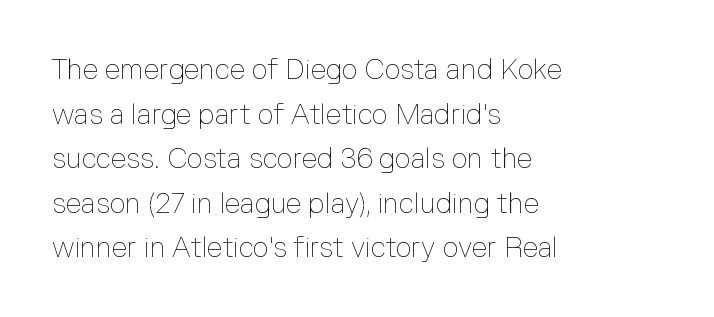
Q: Is the text bold? A: No.
Q: Is the text italic (slanted)? A: No, it is upright.
Q: Is the text underlined? A: No.
Q: How is the paragraph aligned? A: Left-aligned.
Q: Is the spacing between letters normal or unusually wide? A: Normal.
Q: Is the spacing between lines tight, normal or loose? A: Normal.
Q: Width (condensed, normal, or wide)? A: Normal.
Q: Stroke contrast? A: Low.
Q: x-height? A: Medium.
Q: Monospaced? A: No.
